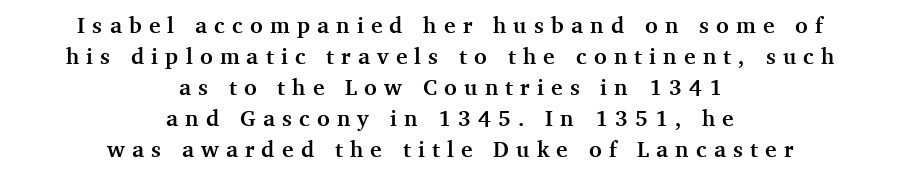
Does the leading feel generous? No, just average. No word sits above an underline. Neither beginnings nor endings align; midpoints do. Here the glyphs are tracked loosely, breaking word shapes into spaced letters. Strokes here are thick enough to call this a true bold.
